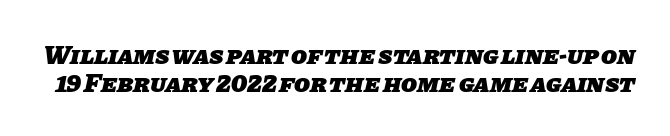
The image shows 26 px bold type; set tight line spacing (1.06x), normal letter spacing, not underlined.
